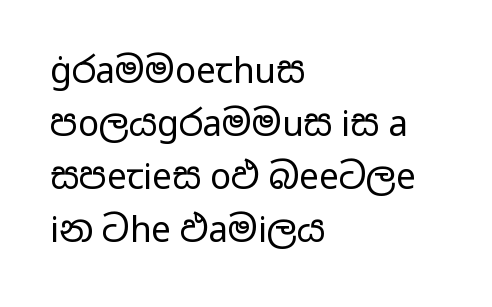
All the whitespace from short lines collects on the right. This sample has the flowing, uneven cadence of proportional lettering. Unbolded letterforms with no extra heft. Nothing unusual about the tracking: characters are spaced as the font intends. Style check: upright. Compared with typical paragraphs, the rows here are spaced about the same.
